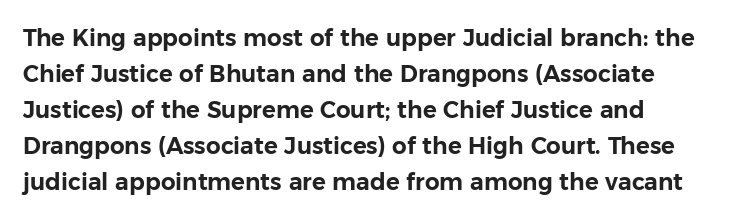
{"italic": "no", "underline": "no", "align": "left", "line_spacing": "normal", "line_spacing_ratio": 1.56, "letter_spacing": "normal", "letter_spacing_em": 0.0, "glyph_px": 23}
